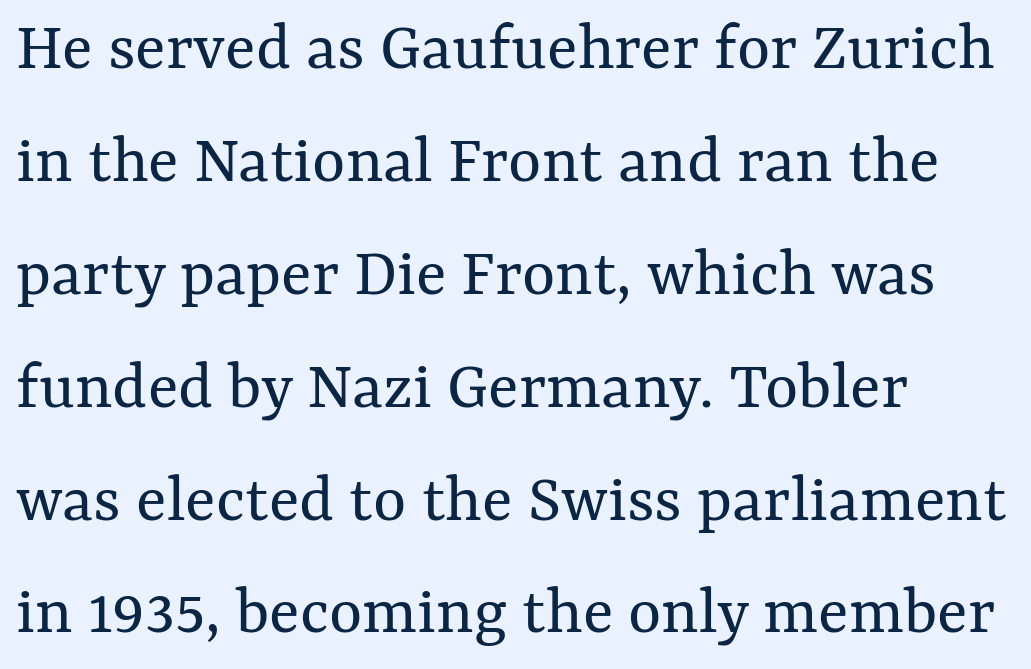
The image shows 71 px regular-weight type, upright; set left-aligned, normal line spacing (1.59x), normal letter spacing, not underlined; medium stroke contrast and a medium x-height.
